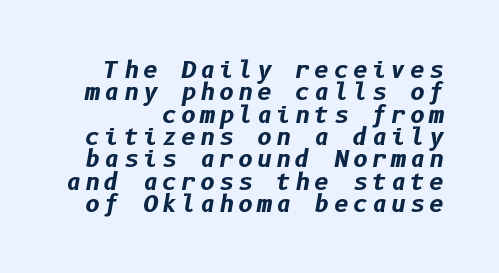
The image shows 23 px bold type, italic (leaning right); set tight line spacing (0.97x), not underlined.
